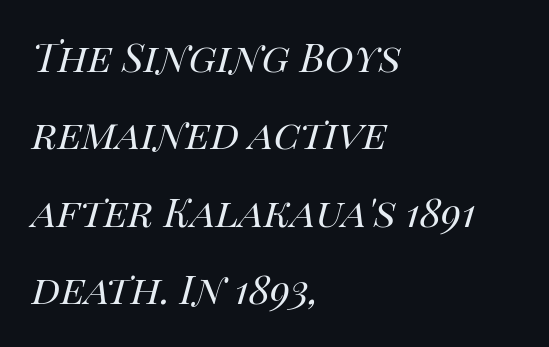
Q: Is the text bold? A: No.
Q: Is the text italic (slanted)? A: Yes, it leans right by about 14 degrees.
Q: Is the text underlined? A: No.
Q: How is the paragraph aligned? A: Left-aligned.
Q: Is the spacing between letters normal or unusually wide? A: Normal.
Q: Is the spacing between lines tight, normal or loose? A: Normal.
Q: Width (condensed, normal, or wide)? A: Normal.
Q: Stroke contrast? A: High.
Q: x-height? A: Large.
Q: Monospaced? A: No.
